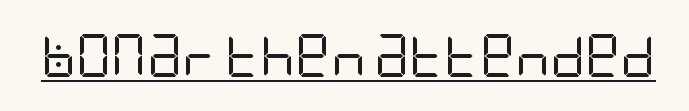
The image shows 43 px regular-weight, condensed sans-serif type, upright; set normal letter spacing, underlined; low stroke contrast and a large x-height.
